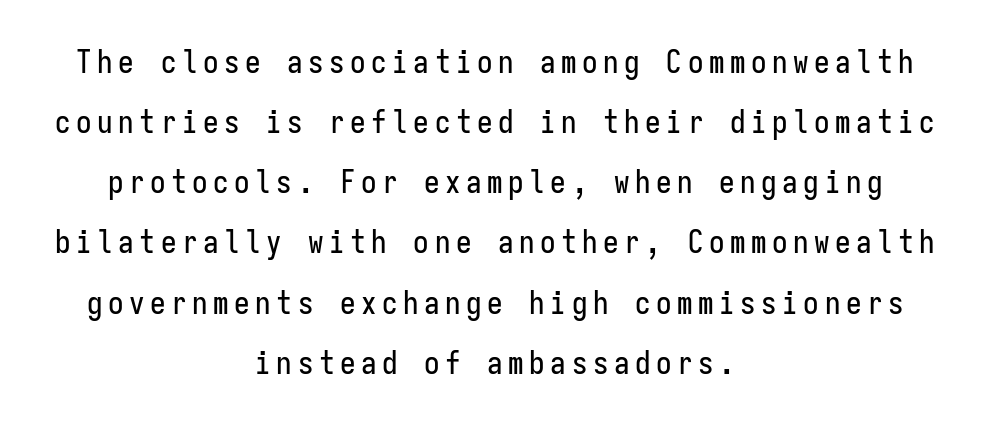
Examine the stroke ends and you'll find no serifs. This block would shrink considerably if given ordinary leading; it's expanded now. A clean baseline with only descenders dipping below it. Casual observation: everything's sitting right in the middle.
